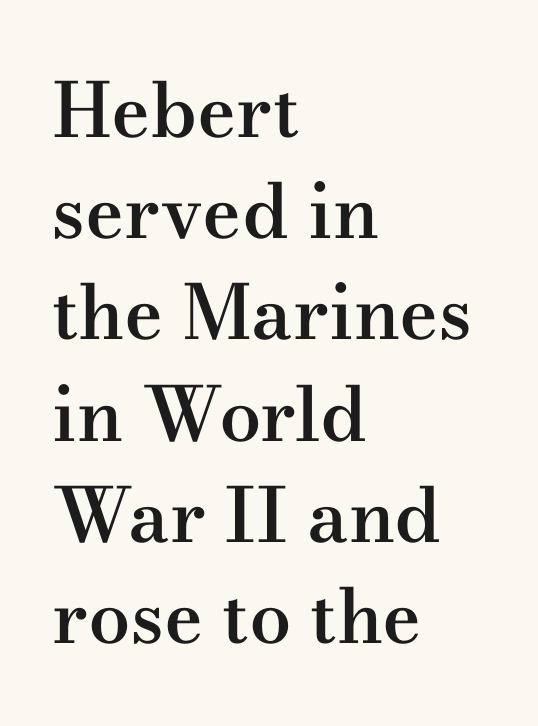
Q: Is the text bold? A: Semi-bold.
Q: Is the text italic (slanted)? A: No, it is upright.
Q: Is the typeface a serif or a sans-serif typeface? A: Serif.
Q: Is the text underlined? A: No.
Q: How is the paragraph aligned? A: Left-aligned.
Q: Is the spacing between letters normal or unusually wide? A: Normal.
Q: Is the spacing between lines tight, normal or loose? A: Normal.
Q: Width (condensed, normal, or wide)? A: Wide.
Q: Stroke contrast? A: Medium.
Q: x-height? A: Small.
Q: Monospaced? A: No.
